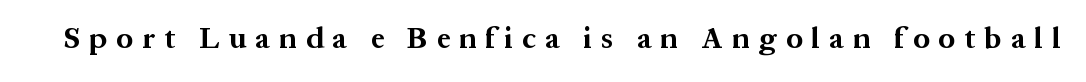
{"serif": "yes", "italic": "no", "bold": "yes", "weight": "bold", "width": "normal", "stroke_contrast": "medium", "x_height": "medium", "monospaced": "no", "underline": "no", "letter_spacing": "wide", "letter_spacing_em": 0.32, "glyph_px": 29}
